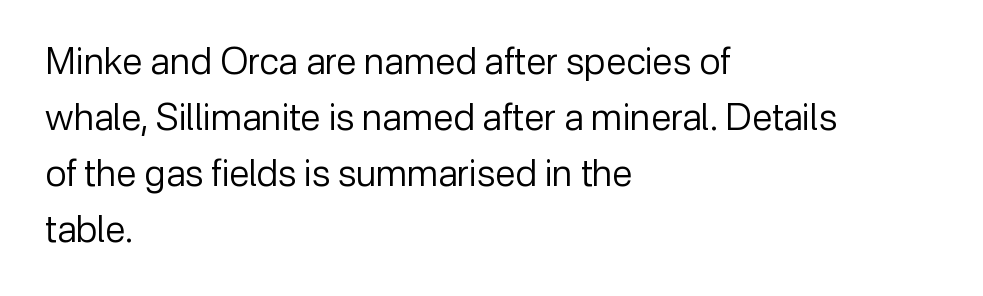
{"serif": "no", "italic": "no", "bold": "no", "weight": "regular", "width": "normal", "stroke_contrast": "low", "x_height": "medium", "monospaced": "no", "underline": "no", "align": "left", "line_spacing": "normal", "line_spacing_ratio": 1.51, "letter_spacing": "normal", "letter_spacing_em": 0.0, "glyph_px": 37}
